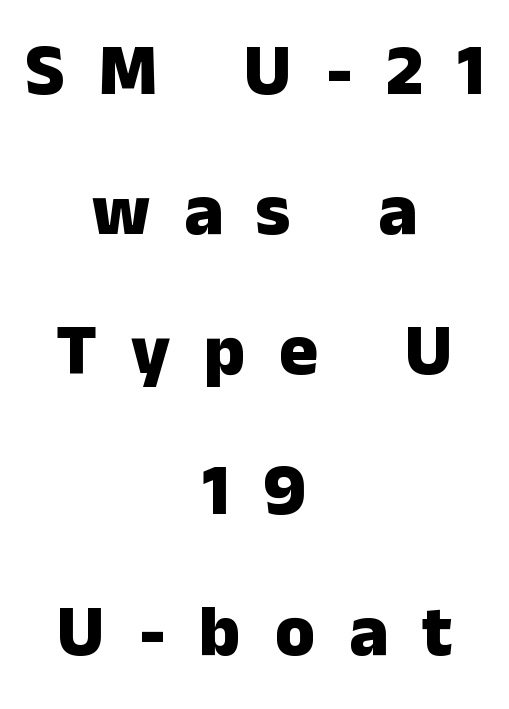
Q: Is the text bold? A: Yes.
Q: Is the text italic (slanted)? A: No, it is upright.
Q: Is the typeface a serif or a sans-serif typeface? A: Sans-serif.
Q: Is the text underlined? A: No.
Q: How is the paragraph aligned? A: Centered.
Q: Is the spacing between letters normal or unusually wide? A: Unusually wide.
Q: Is the spacing between lines tight, normal or loose? A: Loose.
Q: Width (condensed, normal, or wide)? A: Normal.
Q: Stroke contrast? A: Low.
Q: x-height? A: Medium.
Q: Monospaced? A: No.
